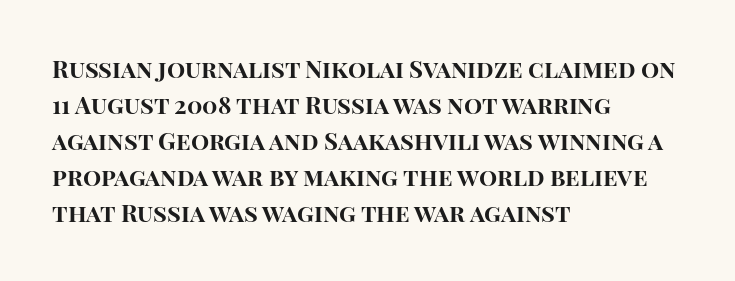
These lines are set flush left with a ragged right edge. Upright lettering throughout. Compared with typical body copy, the letter spacing here is the same. The line-height multiplier appears to be the usual default.
